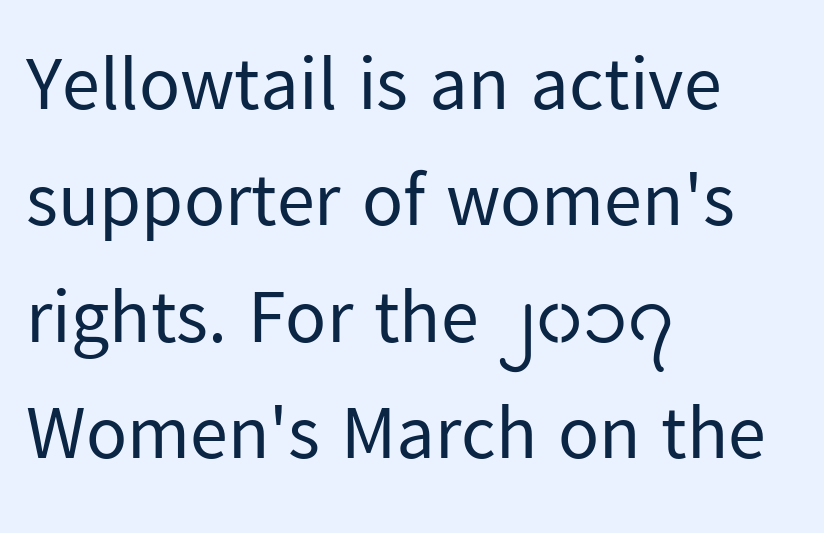
{"serif": "no", "italic": "no", "bold": "no", "weight": "regular", "width": "normal", "stroke_contrast": "low", "x_height": "medium", "monospaced": "no", "underline": "no", "align": "left", "line_spacing": "normal", "line_spacing_ratio": 1.53, "letter_spacing": "normal", "letter_spacing_em": 0.0, "glyph_px": 76}
